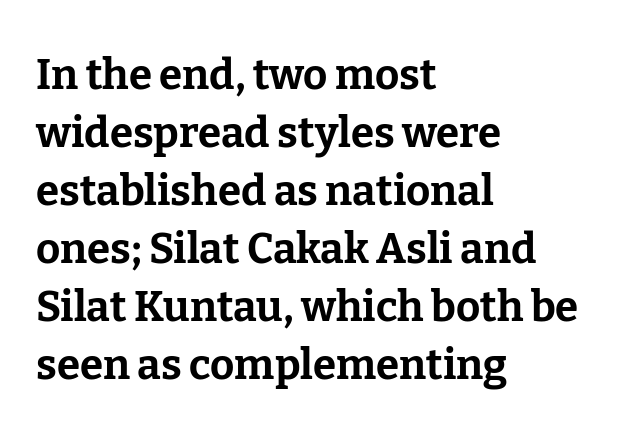
{"serif": "yes", "italic": "no", "bold": "yes", "weight": "bold", "width": "normal", "stroke_contrast": "low", "x_height": "medium", "monospaced": "no", "underline": "no", "align": "left", "line_spacing": "normal", "line_spacing_ratio": 1.38, "letter_spacing": "normal", "letter_spacing_em": 0.0, "glyph_px": 42}
